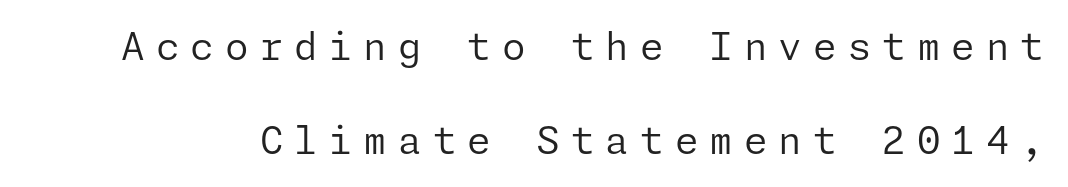
The image shows 38 px regular-weight sans-serif type, upright; set loose line spacing (2.48x), unusually wide letter spacing (+0.29 em), not underlined; low stroke contrast and a medium x-height.
